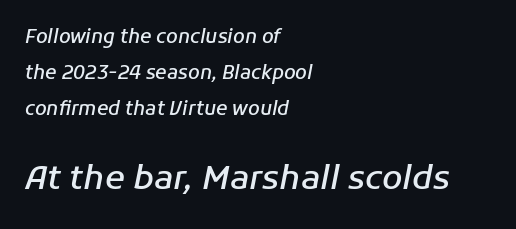
This sample uses plain, unmodified letter spacing. When letters slant like this, we call the style italic. Nobody drew a line under any word here. Firm but not heavy-handed strokes: this text is semibold.
